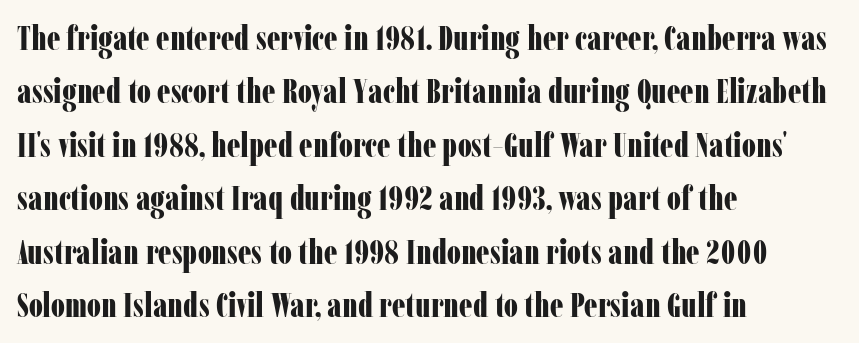
Q: Is the text bold? A: Yes.
Q: Is the text italic (slanted)? A: No, it is upright.
Q: Is the typeface a serif or a sans-serif typeface? A: Serif.
Q: Is the text underlined? A: No.
Q: How is the paragraph aligned? A: Left-aligned.
Q: Is the spacing between letters normal or unusually wide? A: Normal.
Q: Is the spacing between lines tight, normal or loose? A: Normal.
Q: Width (condensed, normal, or wide)? A: Condensed.
Q: Stroke contrast? A: Low.
Q: x-height? A: Medium.
Q: Monospaced? A: No.
